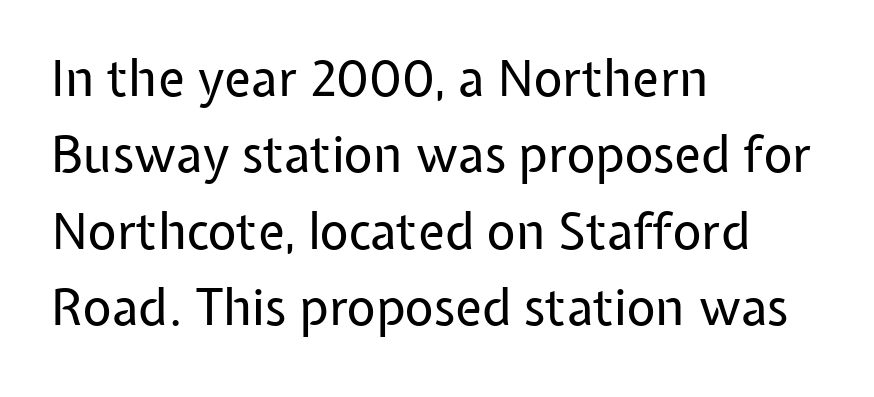
The image shows 50 px regular-weight sans-serif type, upright; set left-aligned, normal line spacing (1.53x), normal letter spacing, not underlined; low stroke contrast and a medium x-height.
